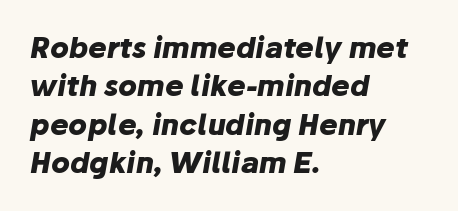
Q: Is the text bold? A: Yes.
Q: Is the text italic (slanted)? A: Yes, it leans right by about 10 degrees.
Q: Is the text underlined? A: No.
Q: How is the paragraph aligned? A: Left-aligned.
Q: Is the spacing between letters normal or unusually wide? A: Normal.
Q: Is the spacing between lines tight, normal or loose? A: Normal.
Q: Width (condensed, normal, or wide)? A: Normal.
Q: Stroke contrast? A: Low.
Q: x-height? A: Medium.
Q: Monospaced? A: No.
